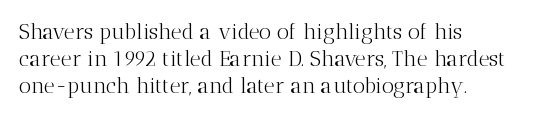
The image shows 21 px text type, upright; set left-aligned, normal line spacing (1.29x), normal letter spacing, not underlined.
